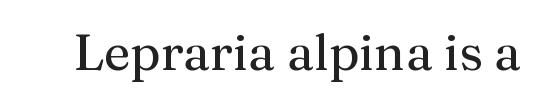
Bold? No — there's no thickening of the strokes. If you drew a line through each stem, it would be perfectly vertical. Each letter keeps its own natural width here, so spacing adapts to shape. What stands out about the letter spacing? Nothing — it is the standard amount. These lines are composed in type with serifs. Only glyphs here, with clear space below each row.
